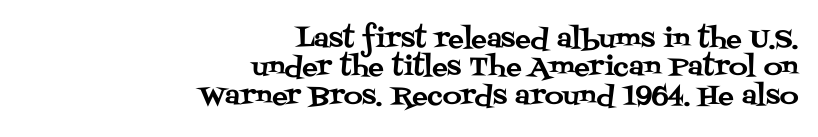
{"italic": "no", "underline": "no", "align": "right", "line_spacing": "tight", "line_spacing_ratio": 1.09, "letter_spacing": "normal", "letter_spacing_em": 0.0, "glyph_px": 26}
